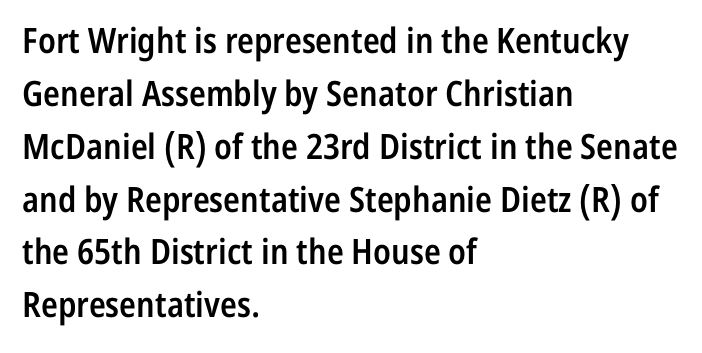
In terms of weight, the rendering is demibold, just under bold. These lines stack with their left ends in a neat column. Line spacing here is normal. Think of a printed novel: that variable character pitch is what you see here. The rendering keeps characters at their native spacing.
